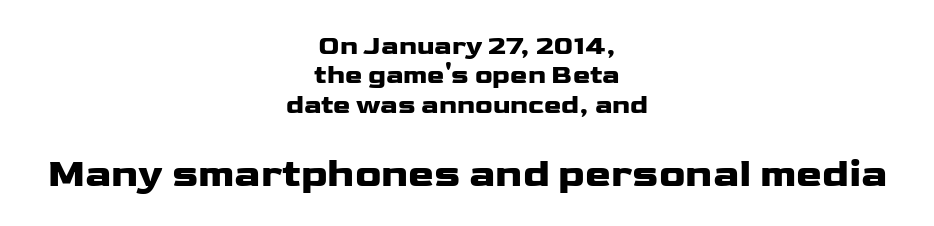
Style check: upright. The horizontal fit of the characters is conventional and even. The whitespace from short lines is split evenly between both sides. If you measured baseline to baseline, you'd find a short distance. Clear beneath every line of the passage.
